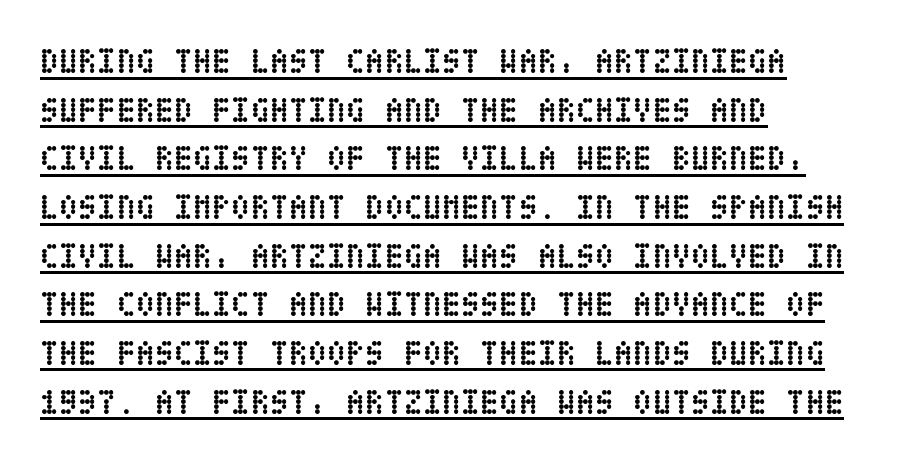
{"italic": "no", "bold": "yes", "weight": "semibold", "width": "condensed", "stroke_contrast": "low", "x_height": "large", "underline": "yes", "align": "left", "line_spacing": "normal", "line_spacing_ratio": 1.39, "letter_spacing": "normal", "letter_spacing_em": 0.0, "glyph_px": 35}
